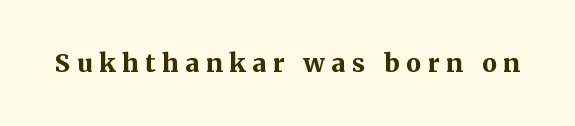
{"italic": "no", "bold": "yes", "underline": "no", "letter_spacing": "wide", "letter_spacing_em": 0.27, "glyph_px": 25}
